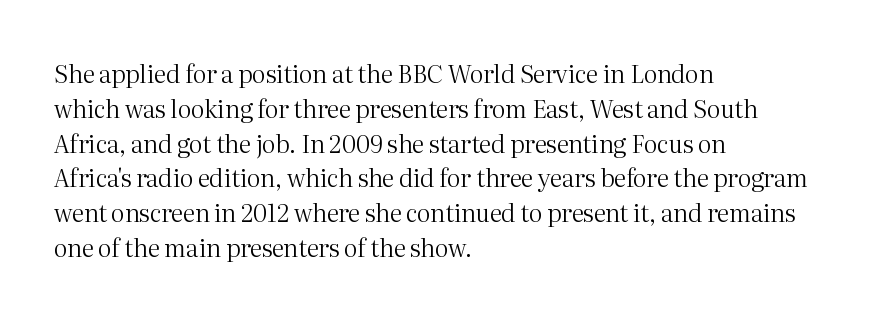
{"italic": "no", "bold": "no", "underline": "no", "align": "left", "line_spacing": "normal", "line_spacing_ratio": 1.45, "letter_spacing": "normal", "letter_spacing_em": 0.0, "glyph_px": 24}
